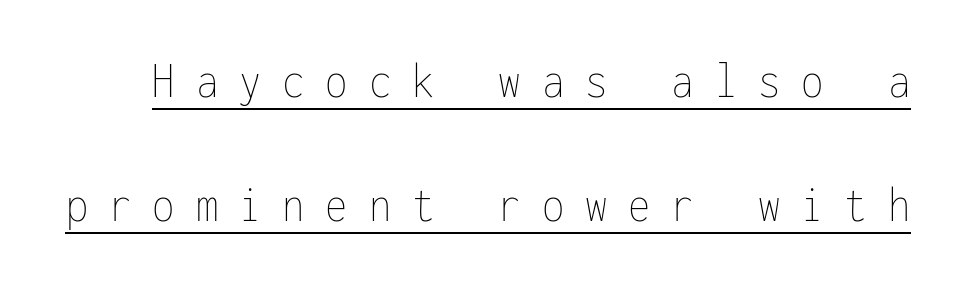
{"italic": "no", "bold": "no", "weight": "thin", "width": "condensed", "stroke_contrast": "low", "x_height": "medium", "monospaced": "yes", "underline": "yes", "line_spacing": "loose", "line_spacing_ratio": 2.43, "letter_spacing": "wide", "letter_spacing_em": 0.41, "glyph_px": 51}
